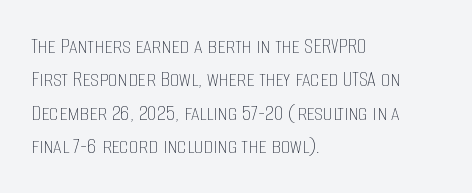
{"italic": "no", "bold": "no", "underline": "no", "align": "left", "line_spacing": "normal", "line_spacing_ratio": 1.39, "letter_spacing": "normal", "letter_spacing_em": 0.0, "glyph_px": 24}
